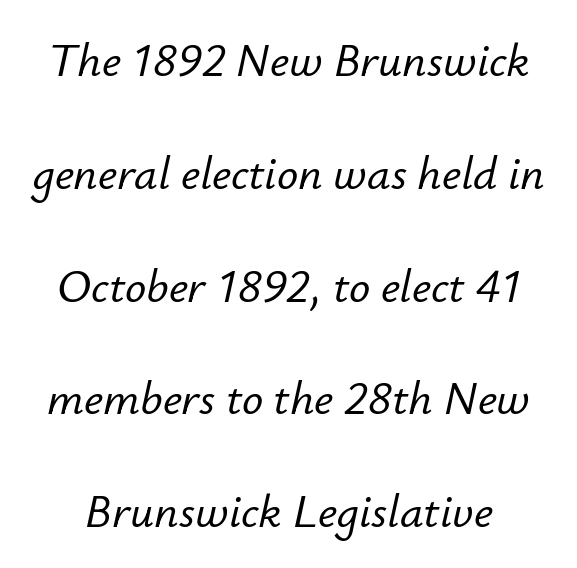
Q: Is the text italic (slanted)? A: Yes, it leans right by about 12 degrees.
Q: Is the text underlined? A: No.
Q: Is the spacing between letters normal or unusually wide? A: Normal.
Q: Is the spacing between lines tight, normal or loose? A: Loose.
Q: Width (condensed, normal, or wide)? A: Normal.
Q: Stroke contrast? A: Low.
Q: x-height? A: Small.
Q: Monospaced? A: No.
